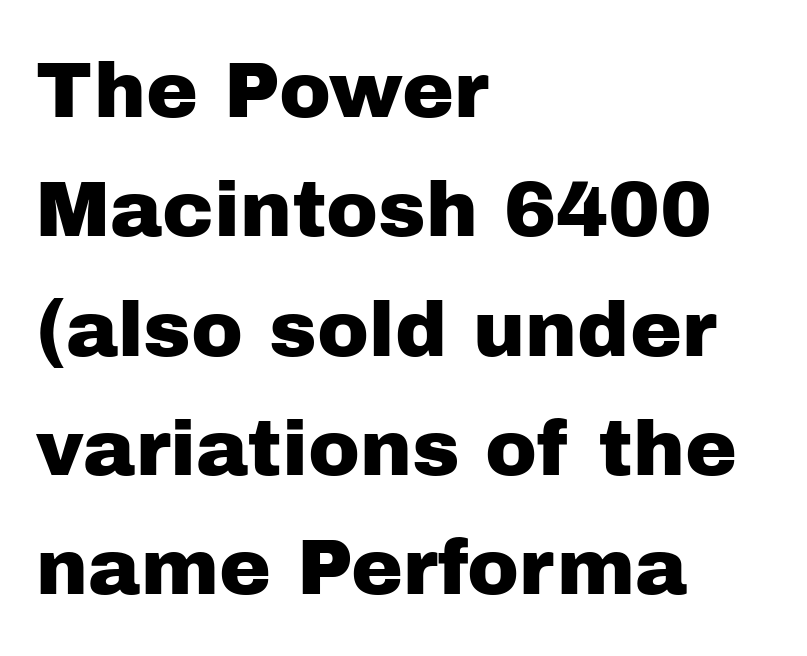
The image shows 78 px sans-serif type, upright; set left-aligned, normal line spacing (1.53x), normal letter spacing, not underlined; low stroke contrast and a medium x-height.
